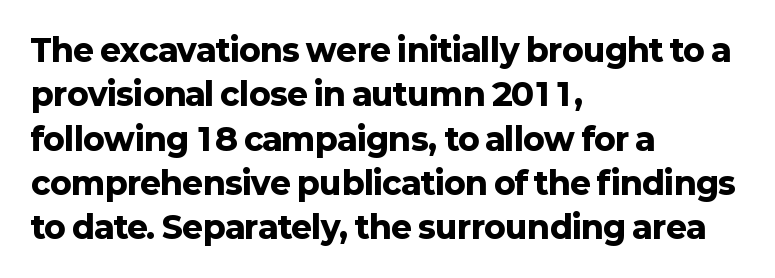
Q: Is the text bold? A: Yes.
Q: Is the text italic (slanted)? A: No, it is upright.
Q: Is the typeface a serif or a sans-serif typeface? A: Sans-serif.
Q: Is the text underlined? A: No.
Q: How is the paragraph aligned? A: Left-aligned.
Q: Is the spacing between letters normal or unusually wide? A: Normal.
Q: Is the spacing between lines tight, normal or loose? A: Normal.
Q: Width (condensed, normal, or wide)? A: Normal.
Q: Stroke contrast? A: Low.
Q: x-height? A: Medium.
Q: Monospaced? A: No.
